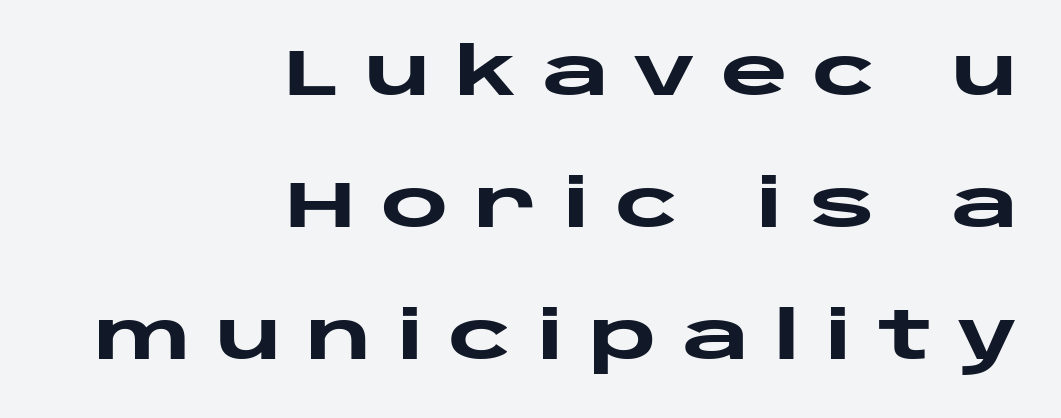
{"serif": "no", "italic": "no", "bold": "yes", "weight": "heavy", "width": "wide", "stroke_contrast": "low", "x_height": "large", "monospaced": "no", "underline": "no", "align": "right", "line_spacing": "loose", "line_spacing_ratio": 2.03, "letter_spacing": "wide", "letter_spacing_em": 0.38, "glyph_px": 65}
